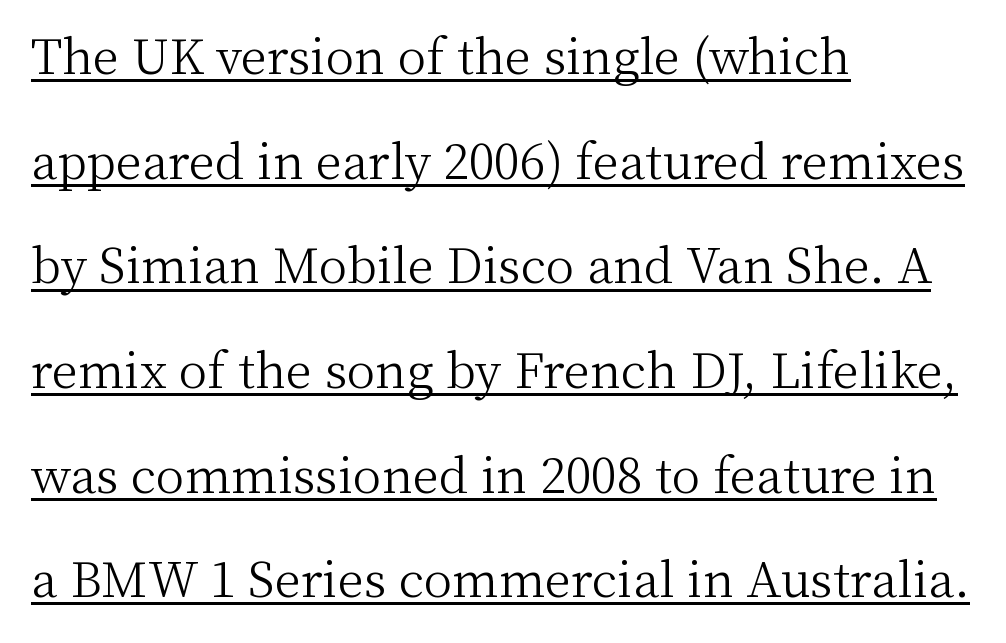
The image shows 48 px light serif type, upright; set left-aligned, loose line spacing (2.18x), normal letter spacing, underlined; medium stroke contrast and a medium x-height.
